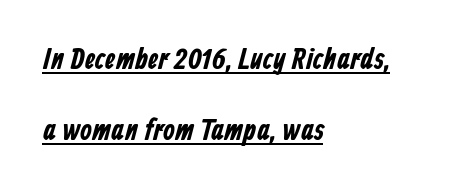
Q: Is the typeface a serif or a sans-serif typeface? A: Sans-serif.
Q: Is the text underlined? A: Yes.
Q: How is the paragraph aligned? A: Left-aligned.
Q: Is the spacing between letters normal or unusually wide? A: Normal.
Q: Is the spacing between lines tight, normal or loose? A: Loose.
Q: Width (condensed, normal, or wide)? A: Condensed.
Q: Stroke contrast? A: Low.
Q: x-height? A: Medium.
Q: Monospaced? A: No.
